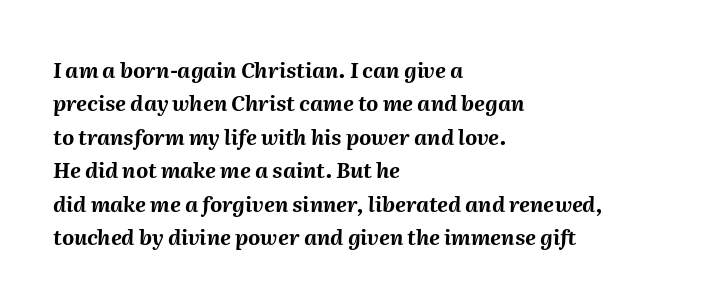
The image shows 21 px bold type, italic (leaning right); set left-aligned, normal line spacing (1.59x), normal letter spacing, not underlined.
